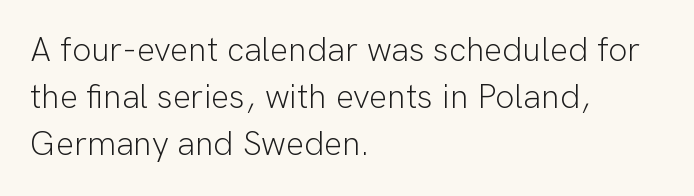
Q: Is the text bold? A: No.
Q: Is the text italic (slanted)? A: No, it is upright.
Q: Is the typeface a serif or a sans-serif typeface? A: Sans-serif.
Q: Is the text underlined? A: No.
Q: How is the paragraph aligned? A: Left-aligned.
Q: Is the spacing between letters normal or unusually wide? A: Normal.
Q: Is the spacing between lines tight, normal or loose? A: Normal.
Q: Width (condensed, normal, or wide)? A: Normal.
Q: Stroke contrast? A: Low.
Q: x-height? A: Medium.
Q: Monospaced? A: No.
